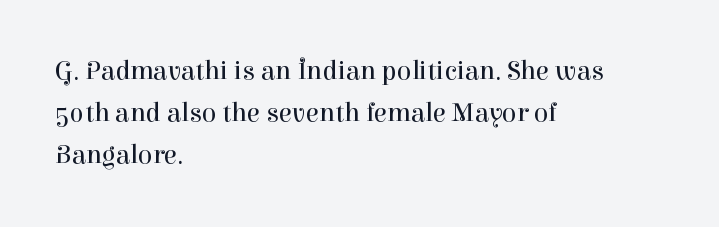
Q: Is the text bold? A: No.
Q: Is the text italic (slanted)? A: No, it is upright.
Q: Is the text underlined? A: No.
Q: How is the paragraph aligned? A: Left-aligned.
Q: Is the spacing between letters normal or unusually wide? A: Normal.
Q: Is the spacing between lines tight, normal or loose? A: Normal.
